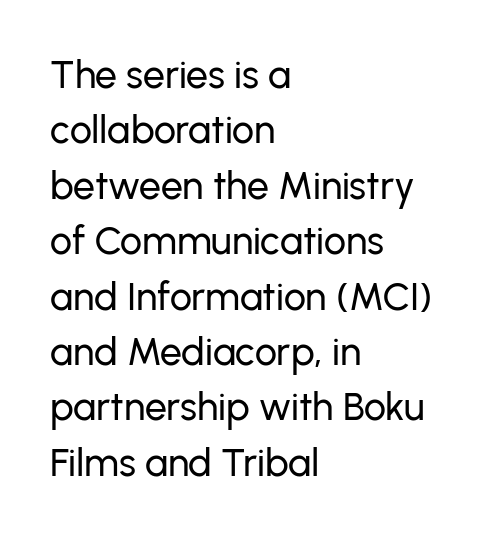
Is this a sans? Yes — the strokes have no serifs. Beneath every word, the page is bare. You can tell it's not italic because the verticals are truly vertical. Alignment: flush left.
